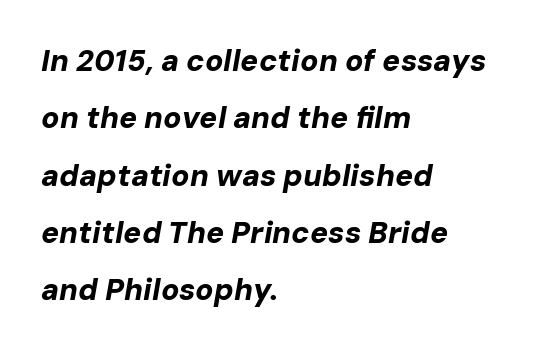
The image shows 30 px bold type, italic (leaning right); set left-aligned, loose line spacing (1.91x), normal letter spacing, not underlined; low stroke contrast and a medium x-height.
